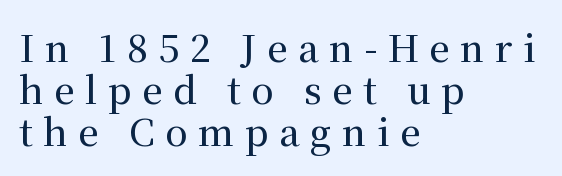
The designer dialed line spacing down below the default. Glance below the letters and you will spot only blank space. A typesetter would call this proportional, since set widths differ per character. I'd call this a serif setting — the letters wear small feet.
